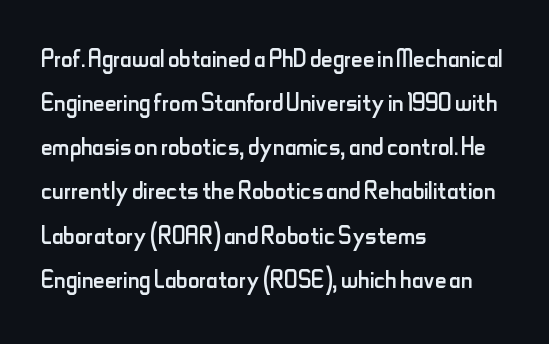
Q: Is the text bold? A: No.
Q: Is the text italic (slanted)? A: No, it is upright.
Q: Is the typeface a serif or a sans-serif typeface? A: Sans-serif.
Q: Is the text underlined? A: No.
Q: How is the paragraph aligned? A: Left-aligned.
Q: Is the spacing between letters normal or unusually wide? A: Normal.
Q: Is the spacing between lines tight, normal or loose? A: Normal.
Q: Width (condensed, normal, or wide)? A: Condensed.
Q: Stroke contrast? A: Low.
Q: x-height? A: Small.
Q: Monospaced? A: No.
